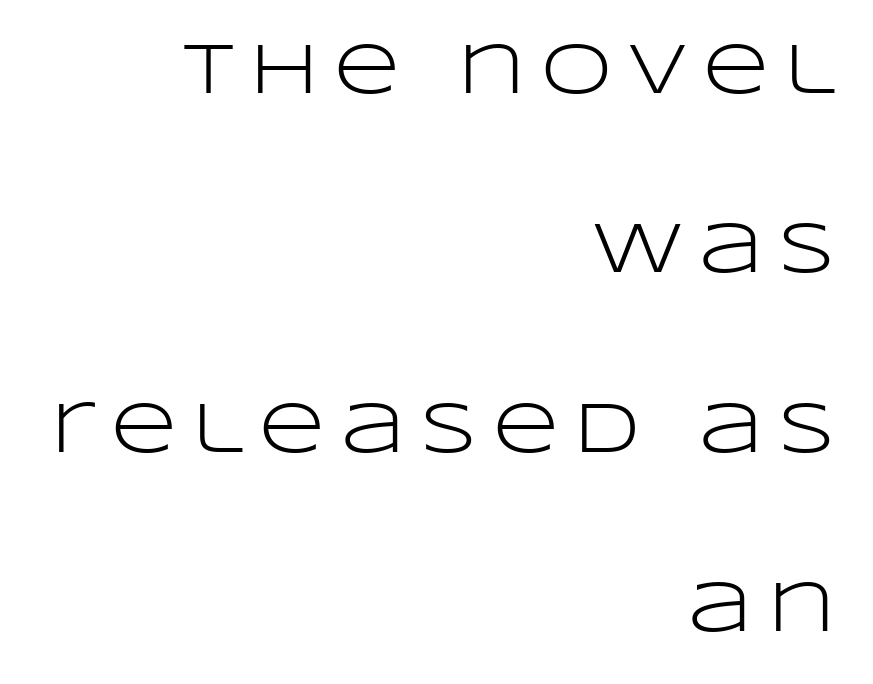
{"serif": "no", "italic": "no", "bold": "no", "weight": "light", "width": "wide", "stroke_contrast": "low", "x_height": "large", "monospaced": "no", "underline": "no", "align": "right", "line_spacing": "loose", "line_spacing_ratio": 2.49, "letter_spacing": "wide", "letter_spacing_em": 0.22, "glyph_px": 72}
